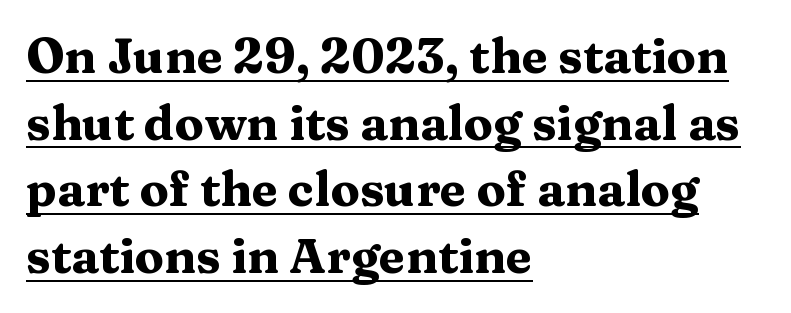
The image shows 48 px heavy, wide serif type, upright; set left-aligned, normal line spacing (1.39x), normal letter spacing, underlined; medium stroke contrast and a medium x-height.
